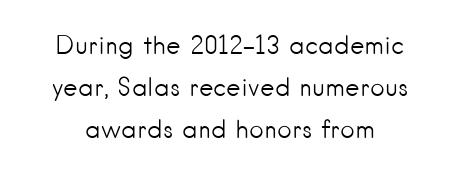
Q: Is the text bold? A: No.
Q: Is the text italic (slanted)? A: No, it is upright.
Q: Is the text underlined? A: No.
Q: Is the spacing between letters normal or unusually wide? A: Normal.
Q: Is the spacing between lines tight, normal or loose? A: Normal.
